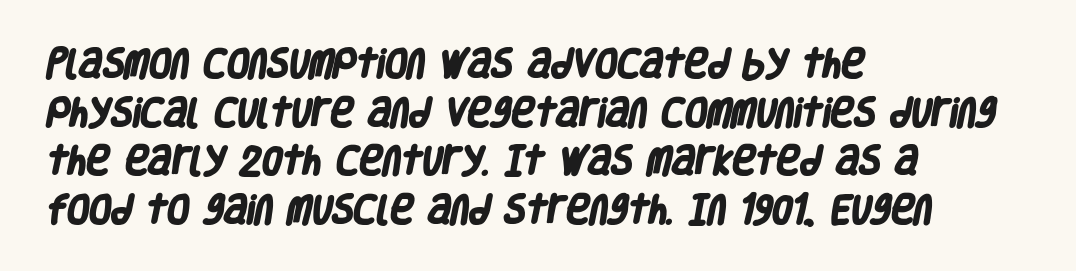
The image shows 32 px heavy, condensed sans-serif type; set left-aligned, normal line spacing (1.52x), normal letter spacing, not underlined; low stroke contrast and a large x-height.
